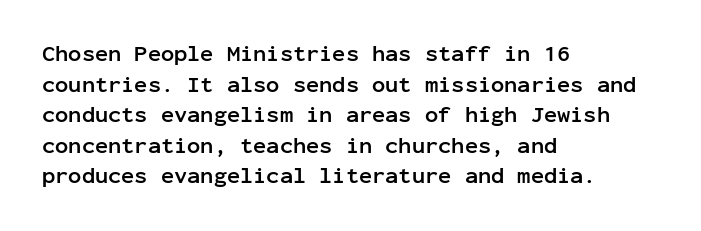
{"italic": "no", "bold": "yes", "underline": "no", "align": "left", "line_spacing": "normal", "line_spacing_ratio": 1.39, "letter_spacing": "normal", "letter_spacing_em": 0.0, "glyph_px": 22}
